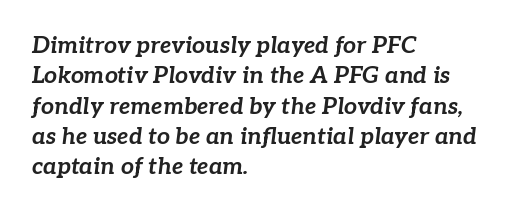
The image shows 23 px bold type, italic (leaning right); set left-aligned, normal line spacing (1.32x), normal letter spacing, not underlined.
